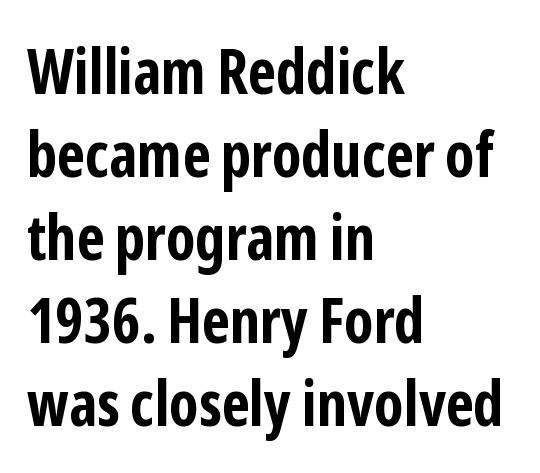
The passage shown has conventional tracking throughout. Bold? Absolutely — the strokes are thick and heavy. The rag falls on the right side of this text block. Check where the strokes stop: nothing finishes them off — pure sans. Quick note: interline space is typical. Italic? Not at all — the glyphs are vertical.
